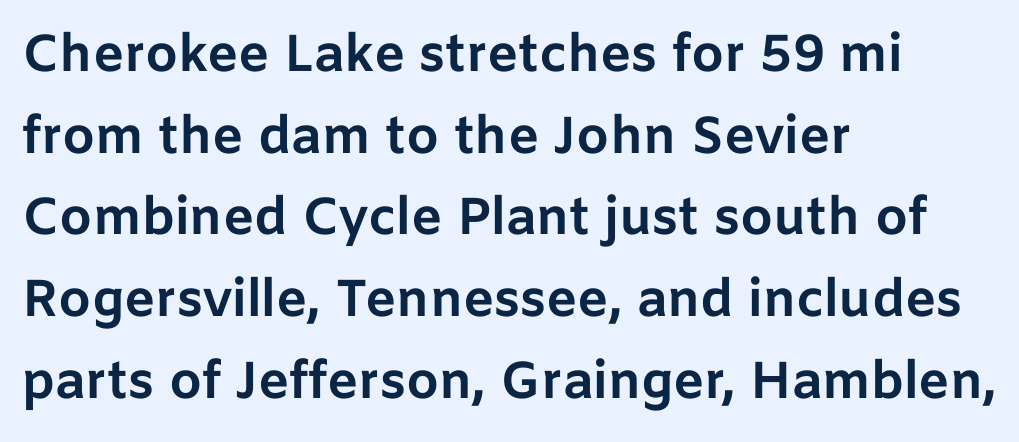
The image shows 52 px bold sans-serif type, upright; set left-aligned, normal line spacing (1.57x), normal letter spacing, not underlined; low stroke contrast and a medium x-height.
